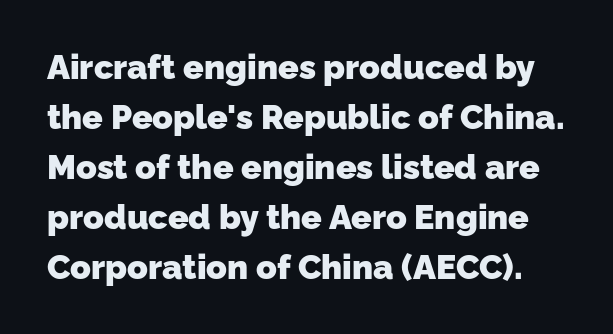
The image shows 34 px heavy sans-serif type; set normal line spacing (1.47x), normal letter spacing, not underlined; low stroke contrast and a medium x-height.
